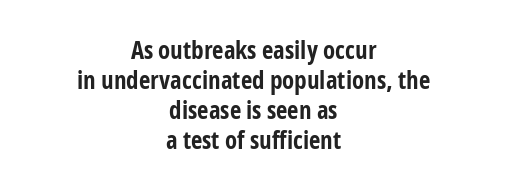
I'd describe the lettering as bold — thick and assertive. The passage shown is not underscored anywhere. The letters sit at their default tracking, neither squeezed nor spread. Neither beginnings nor endings align; midpoints do. This is roman type, the default non-slanted kind.
